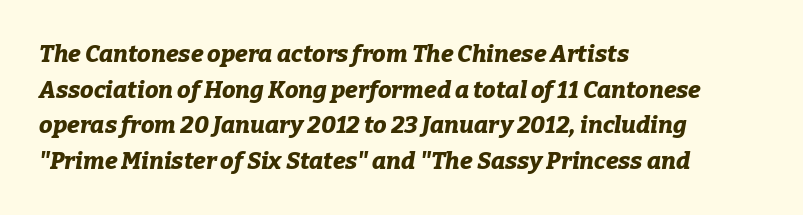
Q: Is the text bold? A: Yes.
Q: Is the text italic (slanted)? A: Yes, it leans right by about 9 degrees.
Q: Is the text underlined? A: No.
Q: How is the paragraph aligned? A: Left-aligned.
Q: Is the spacing between letters normal or unusually wide? A: Normal.
Q: Is the spacing between lines tight, normal or loose? A: Normal.
